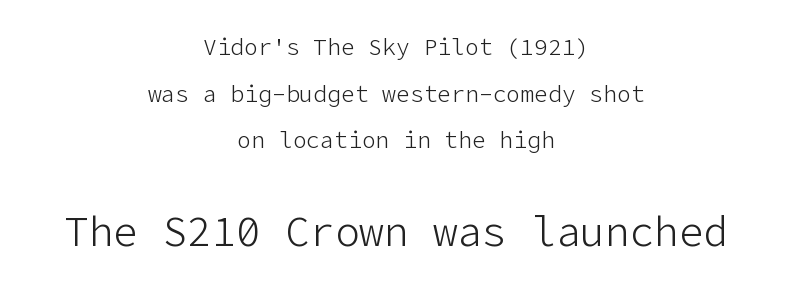
{"serif": "no", "italic": "no", "bold": "no", "weight": "light", "width": "normal", "stroke_contrast": "low", "x_height": "medium", "underline": "no", "align": "center", "line_spacing": "loose", "line_spacing_ratio": 2.03, "letter_spacing": "normal", "letter_spacing_em": 0.0, "larger_block": "second", "size_ratio": 1.78, "glyph_px": 41}
